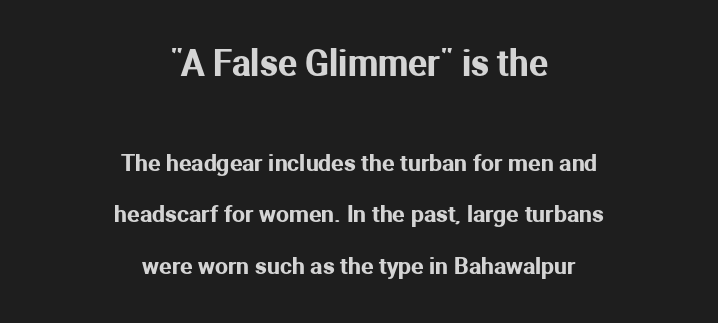
The block sitting higher on the canvas is the one with enlarged characters. Each line is balanced around a shared central axis. Is this a sans? Yes — the strokes have no serifs. The space between consecutive lines is lavish.
